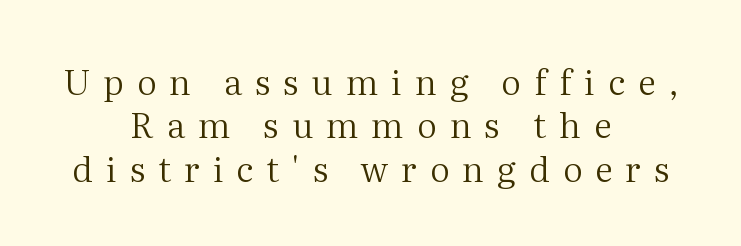
Q: Is the text bold? A: No.
Q: Is the text italic (slanted)? A: No, it is upright.
Q: Is the typeface a serif or a sans-serif typeface? A: Serif.
Q: Is the text underlined? A: No.
Q: How is the paragraph aligned? A: Centered.
Q: Is the spacing between letters normal or unusually wide? A: Unusually wide.
Q: Width (condensed, normal, or wide)? A: Normal.
Q: Stroke contrast? A: Medium.
Q: x-height? A: Medium.
Q: Monospaced? A: No.
